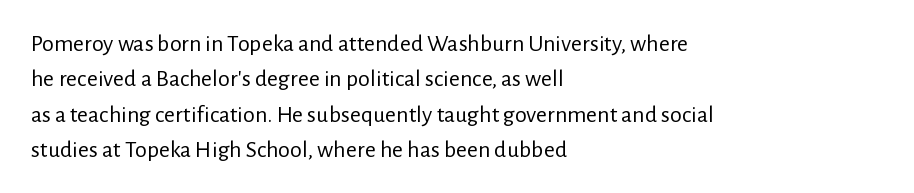
{"italic": "no", "bold": "no", "underline": "no", "align": "left", "line_spacing": "normal", "line_spacing_ratio": 1.47, "letter_spacing": "normal", "letter_spacing_em": 0.0, "glyph_px": 24}
